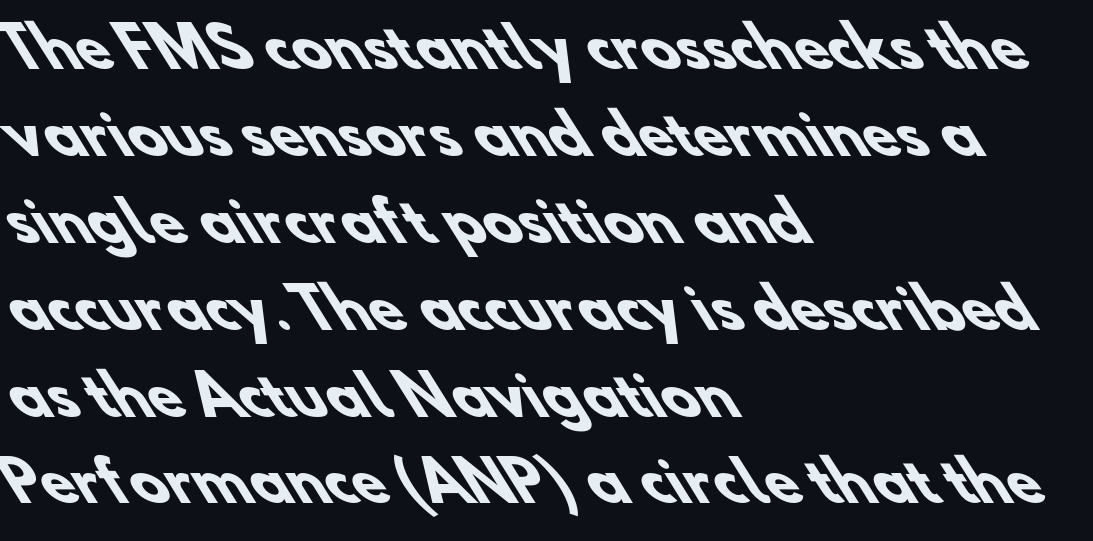
To sum up the face: it is a sans, with no serifs. You could not count columns in this text — the font is proportionally spaced. You'd pick this weight for a headline — it's a proper bold. The lines are quadded left.
